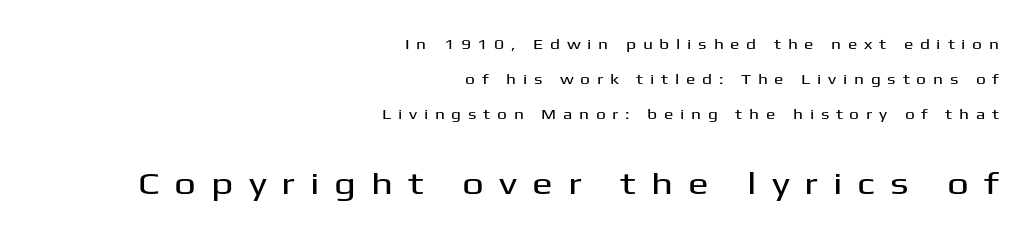
The image shows 31 px wide sans-serif type, upright; set right-aligned, loose line spacing (2.49x), unusually wide letter spacing (+0.48 em), not underlined; the second (bottom) block is 2.21x larger; medium stroke contrast and a medium x-height.
